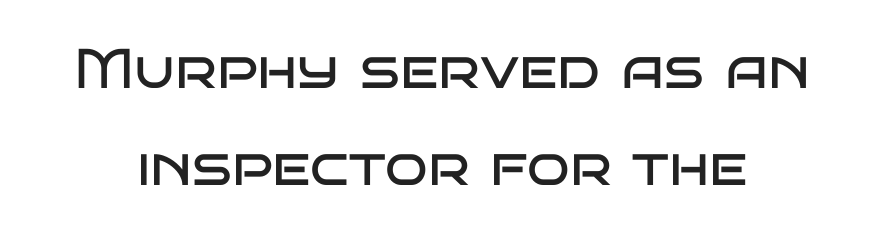
The image shows 56 px regular-weight, wide sans-serif type, upright; set line spacing 1.73x, normal letter spacing, not underlined; low stroke contrast and a large x-height.
